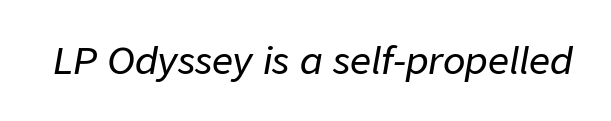
The face used here is proportionally spaced, like ordinary book or web type. The lettering tilts uniformly, giving the passage an italic look. Only glyphs here, with clear space below each row. Letter spacing: default.
